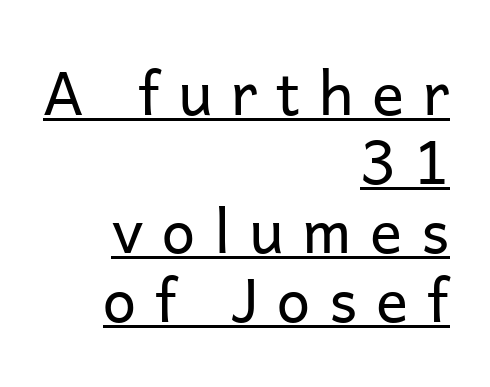
The image shows 60 px regular-weight sans-serif type, upright; set right-aligned, tight line spacing (1.15x), unusually wide letter spacing (+0.31 em), underlined; low stroke contrast and a medium x-height.
